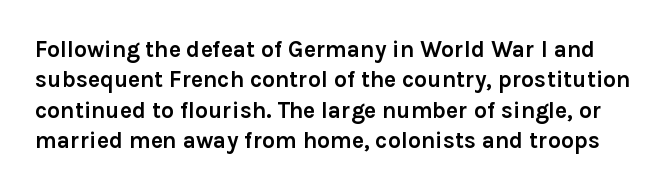
The image shows 23 px bold type, upright; set normal line spacing (1.32x), normal letter spacing, not underlined.
